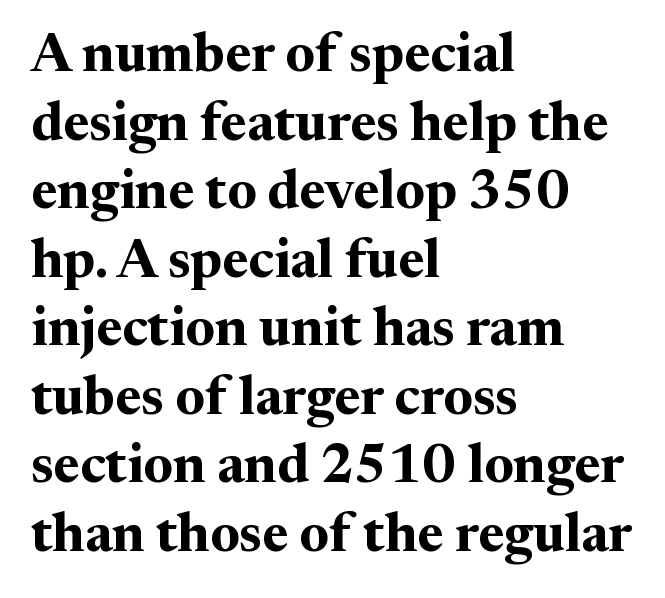
Q: Is the text bold? A: Yes.
Q: Is the text italic (slanted)? A: No, it is upright.
Q: Is the typeface a serif or a sans-serif typeface? A: Serif.
Q: Is the text underlined? A: No.
Q: How is the paragraph aligned? A: Left-aligned.
Q: Is the spacing between letters normal or unusually wide? A: Normal.
Q: Is the spacing between lines tight, normal or loose? A: Normal.
Q: Width (condensed, normal, or wide)? A: Normal.
Q: Stroke contrast? A: Medium.
Q: x-height? A: Medium.
Q: Monospaced? A: No.
